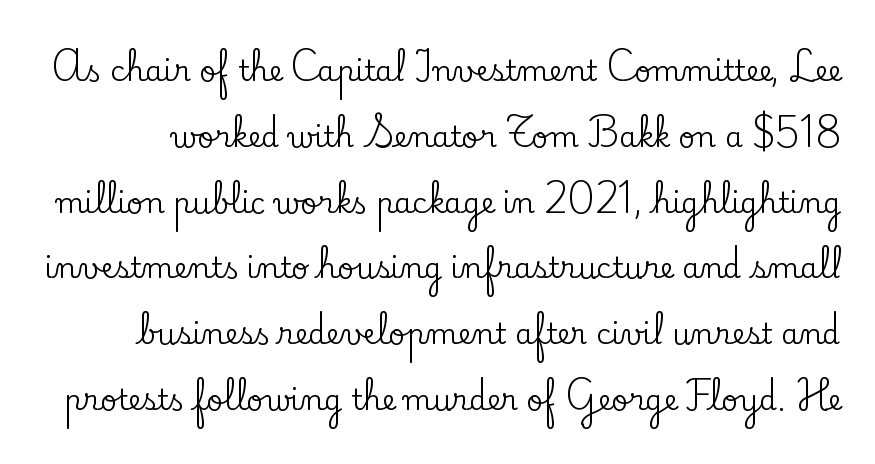
The image shows 29 px serif type, upright; set loose line spacing (2.27x), normal letter spacing, not underlined; low stroke contrast and a small x-height.
